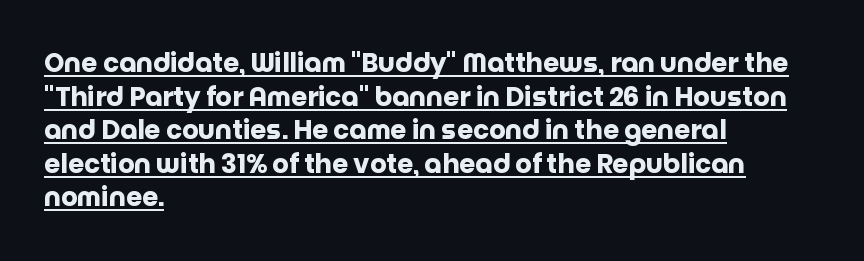
Q: Is the text bold? A: Yes.
Q: Is the text italic (slanted)? A: No, it is upright.
Q: Is the text underlined? A: Yes.
Q: How is the paragraph aligned? A: Left-aligned.
Q: Is the spacing between letters normal or unusually wide? A: Normal.
Q: Is the spacing between lines tight, normal or loose? A: Normal.
